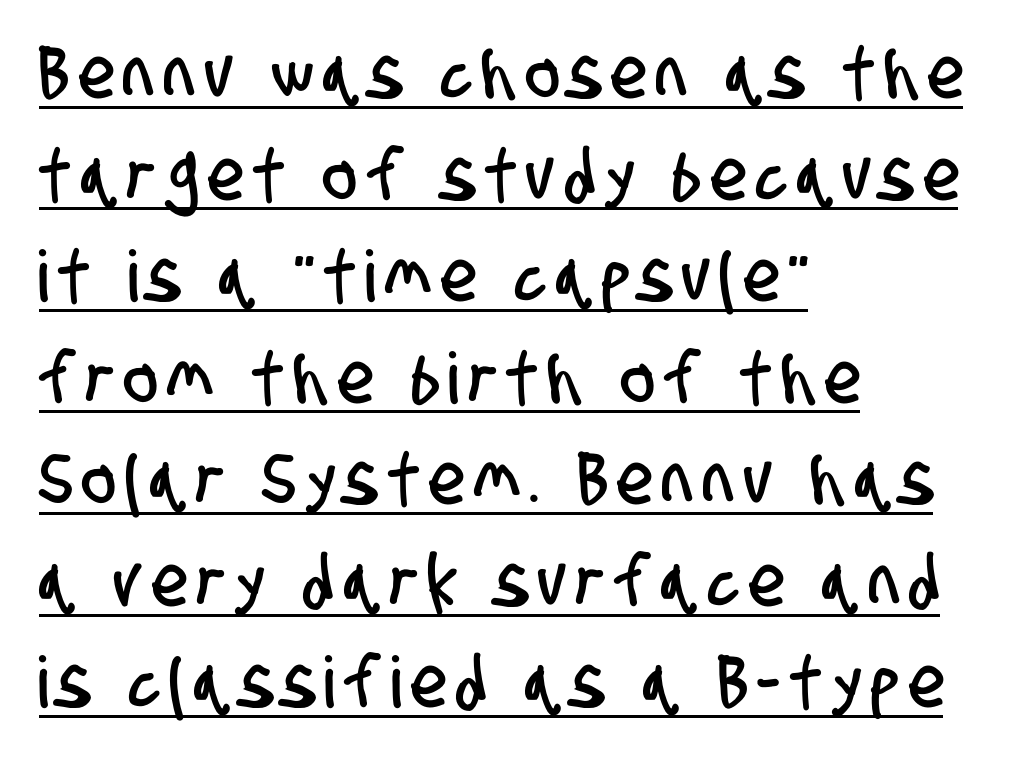
The image shows 71 px condensed sans-serif type; set left-aligned, normal line spacing (1.43x), underlined; low stroke contrast and a large x-height.
